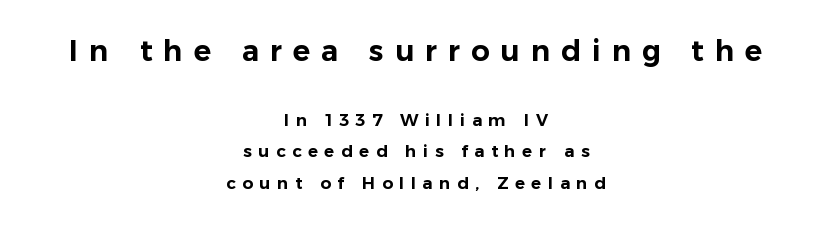
{"serif": "no", "italic": "no", "width": "normal", "stroke_contrast": "low", "x_height": "medium", "monospaced": "no", "underline": "no", "align": "center", "line_spacing_ratio": 1.85, "letter_spacing": "wide", "letter_spacing_em": 0.38, "larger_block": "first", "size_ratio": 1.71, "glyph_px": 29}
